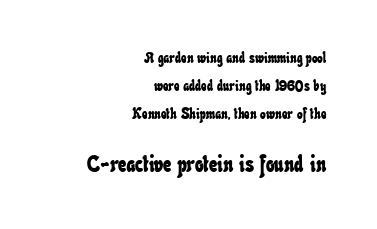
Layout note: lines flush right. Unmarked baselines from the first word to the last. These two chunks differ in scale, with the bottom chunk taking the larger measure. Standard letterfit; no display-style spreading of the glyphs.
